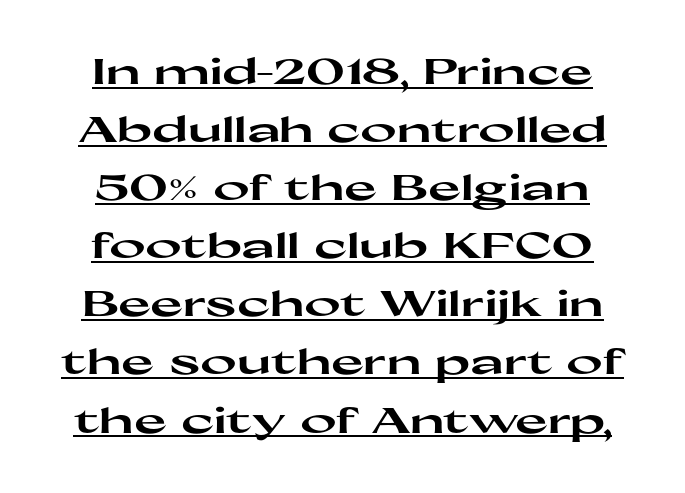
{"serif": "no", "italic": "no", "bold": "yes", "weight": "heavy", "width": "wide", "stroke_contrast": "high", "x_height": "medium", "monospaced": "no", "underline": "yes", "line_spacing": "normal", "line_spacing_ratio": 1.66, "letter_spacing": "normal", "letter_spacing_em": 0.0, "glyph_px": 35}
